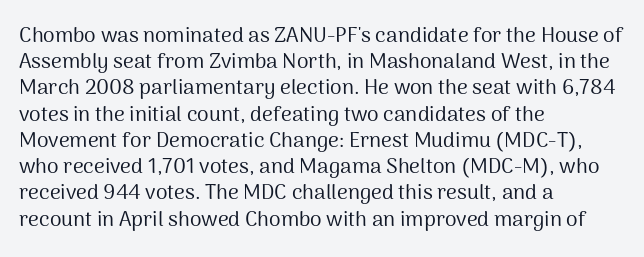
The image shows 21 px text type, upright; set left-aligned, normal line spacing (1.25x), normal letter spacing, not underlined.
